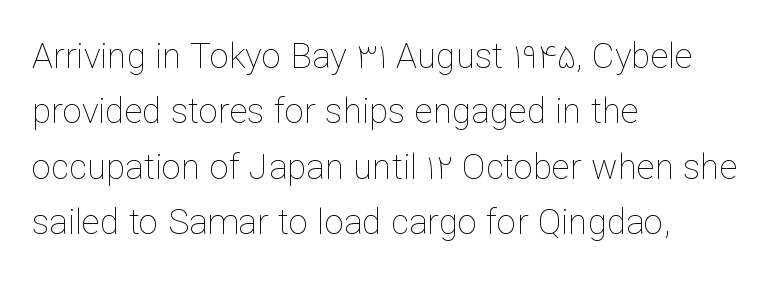
The image shows 35 px thin type, upright; set left-aligned, normal line spacing (1.58x), normal letter spacing, not underlined; low stroke contrast and a medium x-height.
